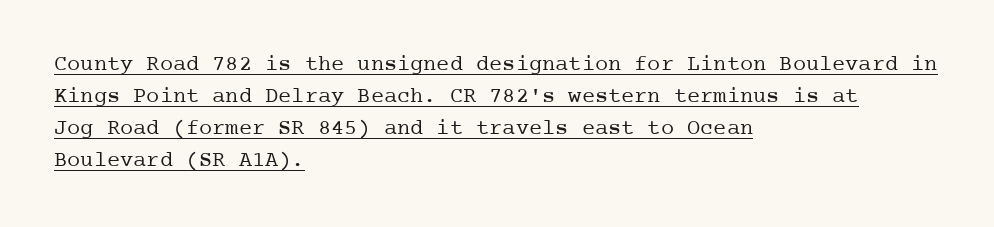
Regarding leading, the lines here are spaced in the standard way. Inter-character spacing is left at the font's built-in metrics. The rendered words wear a rule along their underside. Weight: not bold — regular or lighter.
